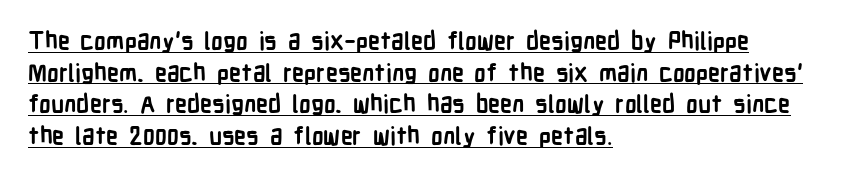
Q: Is the text bold? A: Yes.
Q: Is the text italic (slanted)? A: No, it is upright.
Q: Is the text underlined? A: Yes.
Q: How is the paragraph aligned? A: Left-aligned.
Q: Is the spacing between letters normal or unusually wide? A: Normal.
Q: Is the spacing between lines tight, normal or loose? A: Normal.
